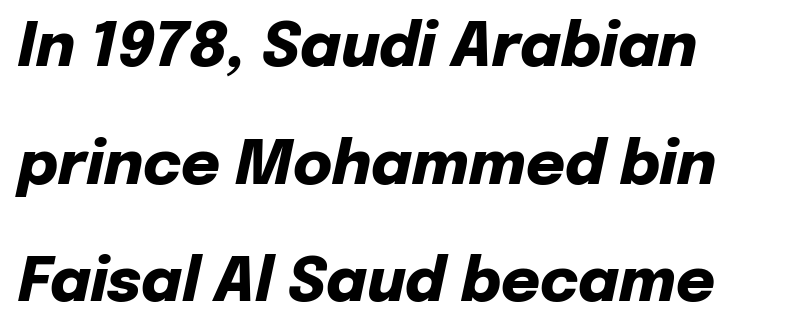
The foot of each line stays bare and open. The rendering applies a slant to the glyphs. Each letter keeps its own natural width here, so spacing adapts to shape. Observe the ordinary spacing: letters are neighbours, not strangers.
